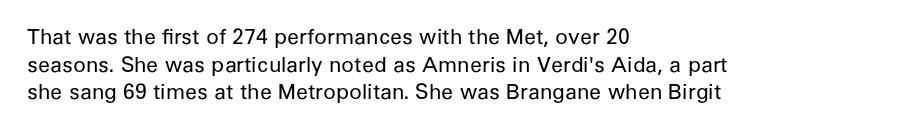
Teacher's note: observe the even left margin — that is flush-left alignment. The line texture is even and compact thanks to regular tracking. The lettering stays uniformly vertical, giving the passage a roman look. The baseline area is clear.
